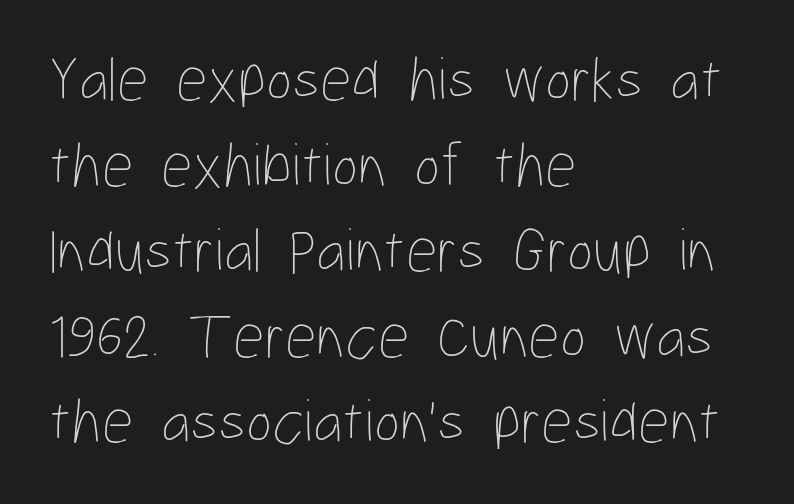
Q: Is the text bold? A: No.
Q: Is the text italic (slanted)? A: No, it is upright.
Q: Is the text underlined? A: No.
Q: How is the paragraph aligned? A: Left-aligned.
Q: Is the spacing between letters normal or unusually wide? A: Normal.
Q: Is the spacing between lines tight, normal or loose? A: Normal.
Q: Width (condensed, normal, or wide)? A: Condensed.
Q: Stroke contrast? A: Low.
Q: x-height? A: Medium.
Q: Monospaced? A: No.
